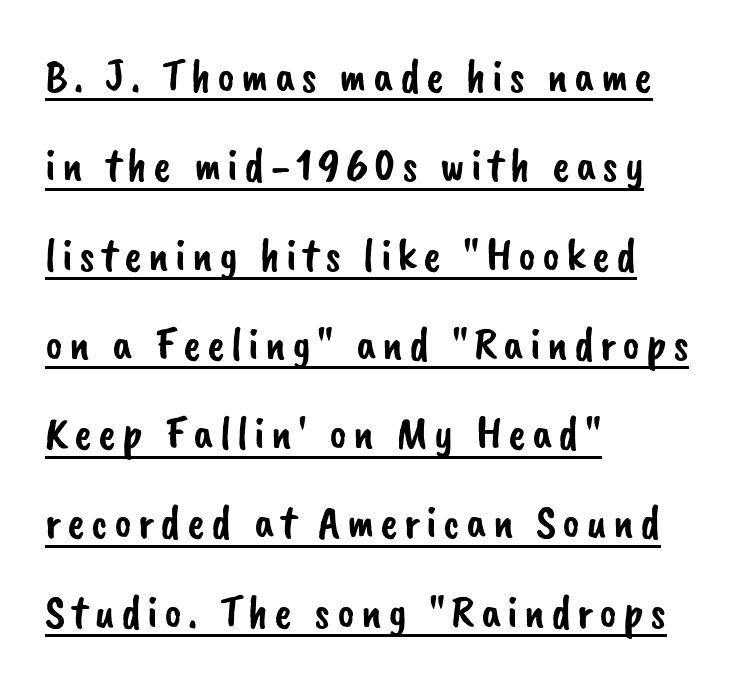
Q: Is the typeface a serif or a sans-serif typeface? A: Sans-serif.
Q: Is the text underlined? A: Yes.
Q: How is the paragraph aligned? A: Left-aligned.
Q: Is the spacing between lines tight, normal or loose? A: Loose.
Q: Width (condensed, normal, or wide)? A: Normal.
Q: Stroke contrast? A: Low.
Q: x-height? A: Small.
Q: Monospaced? A: No.
